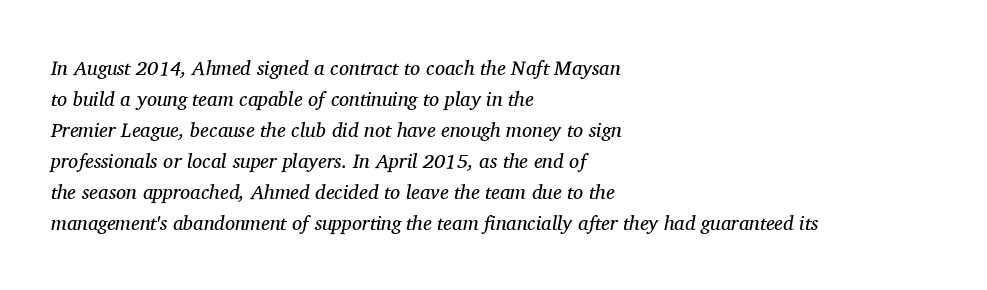
The image shows 20 px text type, italic (leaning right); set left-aligned, normal line spacing (1.55x), normal letter spacing, not underlined.
